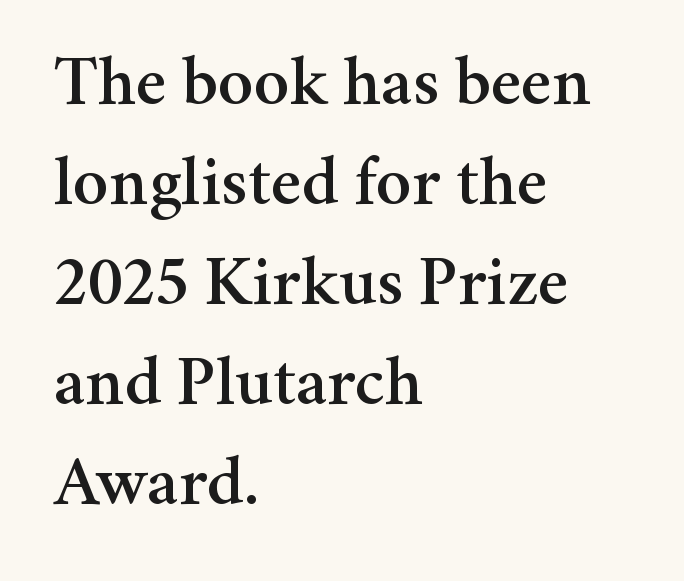
{"serif": "yes", "italic": "no", "width": "normal", "stroke_contrast": "medium", "x_height": "medium", "monospaced": "no", "underline": "no", "align": "left", "line_spacing": "normal", "line_spacing_ratio": 1.41, "letter_spacing": "normal", "letter_spacing_em": 0.0, "glyph_px": 71}
